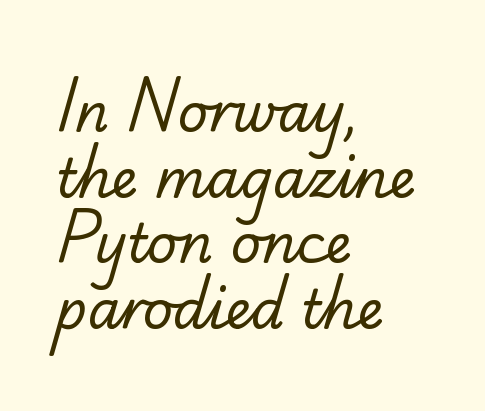
{"serif": "no", "bold": "no", "weight": "regular", "width": "normal", "stroke_contrast": "low", "x_height": "small", "monospaced": "no", "underline": "no", "align": "left", "line_spacing_ratio": 1.24, "letter_spacing": "normal", "letter_spacing_em": 0.0, "glyph_px": 53}
